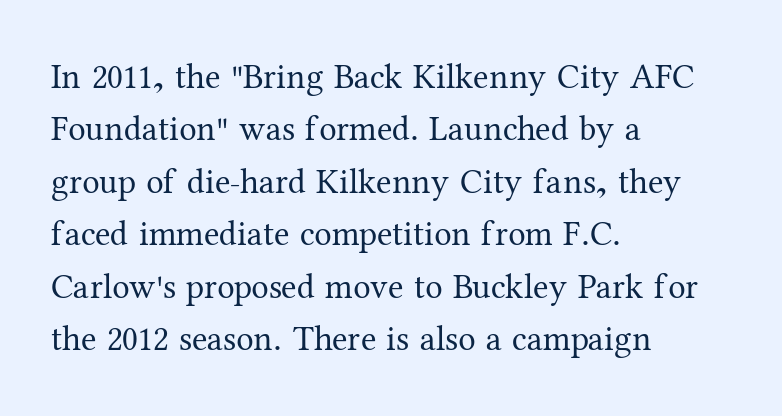
{"serif": "yes", "italic": "no", "bold": "no", "weight": "regular", "width": "normal", "stroke_contrast": "medium", "x_height": "medium", "monospaced": "no", "underline": "no", "align": "left", "line_spacing": "normal", "line_spacing_ratio": 1.5, "letter_spacing": "normal", "letter_spacing_em": 0.0, "glyph_px": 35}
